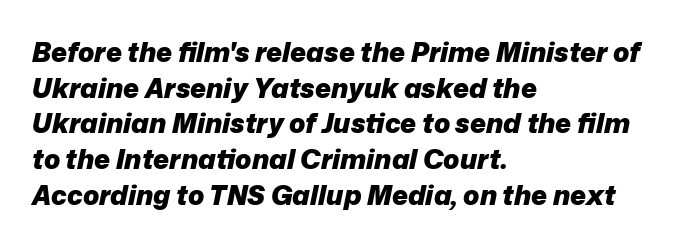
Q: Is the text bold? A: Yes.
Q: Is the text italic (slanted)? A: Yes, it leans right by about 12 degrees.
Q: Is the text underlined? A: No.
Q: How is the paragraph aligned? A: Left-aligned.
Q: Is the spacing between letters normal or unusually wide? A: Normal.
Q: Is the spacing between lines tight, normal or loose? A: Normal.
